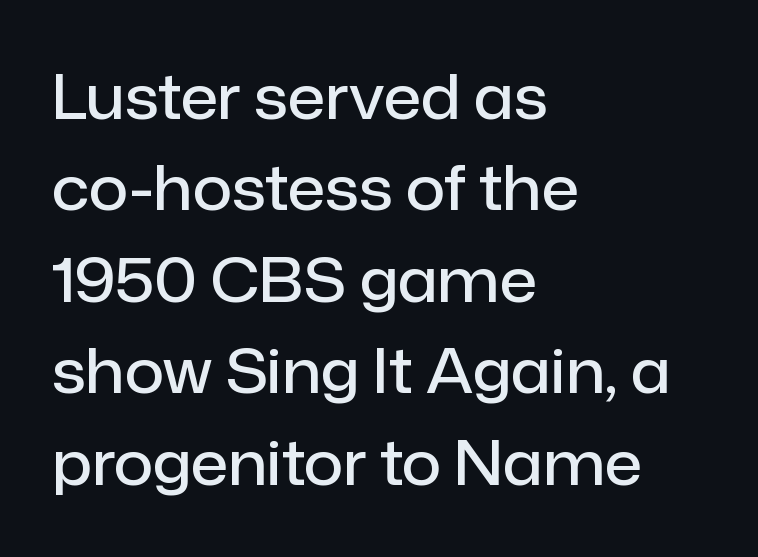
Q: Is the text bold? A: Semi-bold.
Q: Is the text italic (slanted)? A: No, it is upright.
Q: Is the typeface a serif or a sans-serif typeface? A: Sans-serif.
Q: Is the text underlined? A: No.
Q: How is the paragraph aligned? A: Left-aligned.
Q: Is the spacing between letters normal or unusually wide? A: Normal.
Q: Is the spacing between lines tight, normal or loose? A: Normal.
Q: Width (condensed, normal, or wide)? A: Normal.
Q: Stroke contrast? A: Low.
Q: x-height? A: Medium.
Q: Monospaced? A: No.
